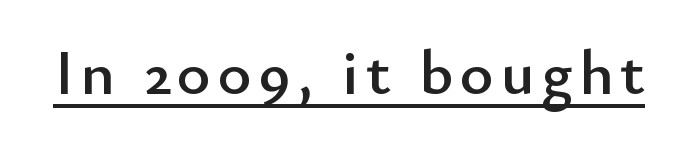
You could not count columns in this text — the font is proportionally spaced. A typesetter would mark this as roman, not italic. Grotesque or geometric, the face here clearly has no serifs. The typesetter has applied underlining to the passage shown.
